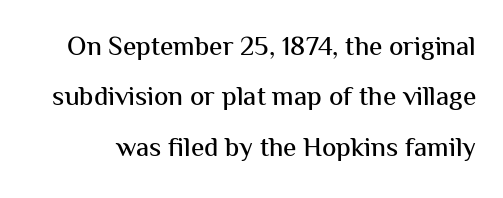
Students, note that the glyphs here touch the page at normal intervals. Do the letters lean? They stand straight. No word sits above an underline.
